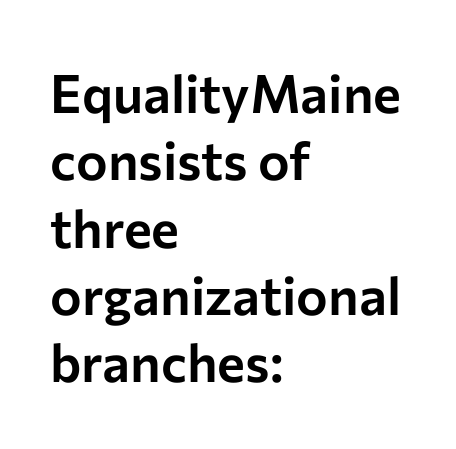
Evenly set lines give the paragraph a standard silhouette. Nobody drew a line under any word here. Left-aligned paragraph, ragged on the right. Stroke terminals: plain, sans-serif.
